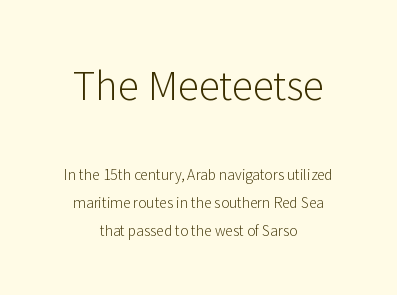
In terms of letterform style, serifs are entirely absent. Each stroke keeps to a modest, everyday thickness or less. Vertical strokes here are truly vertical. Character size in the leading block exceeds that of the trailing block.
